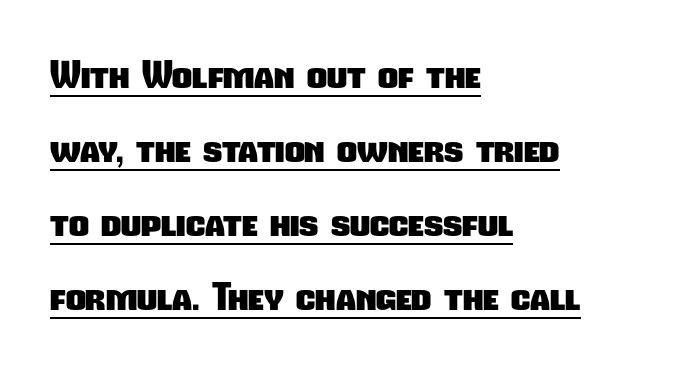
Does the copy run flush right? No — it runs flush left. These lines are rendered in a variable-pitch font. The typesetting leans heavy: a genuine bold. Does the leading feel generous? Absolutely, it's lavish. Does the type have serifs? No, each stem ends abruptly.
